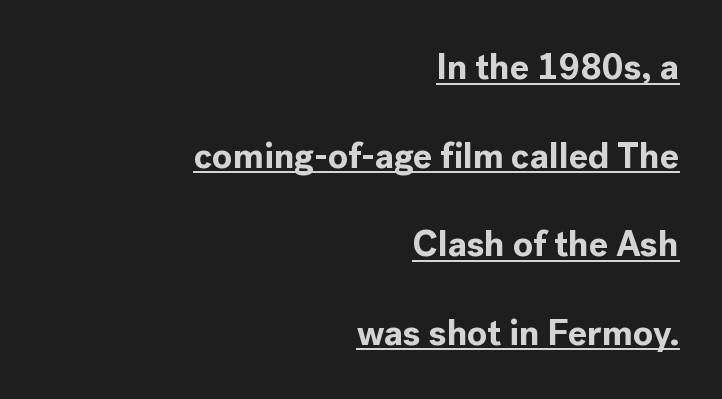
The image shows 36 px bold sans-serif type, upright; set right-aligned, loose line spacing (2.46x), normal letter spacing, underlined; a medium x-height.
